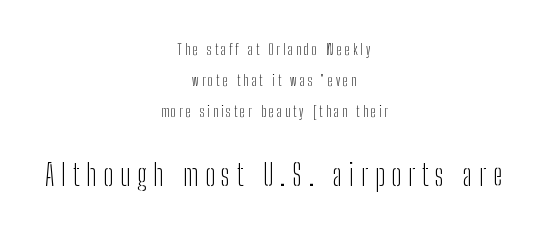
{"serif": "no", "italic": "no", "bold": "no", "weight": "light", "width": "condensed", "stroke_contrast": "low", "x_height": "medium", "monospaced": "no", "underline": "no", "align": "center", "line_spacing": "loose", "line_spacing_ratio": 2.22, "letter_spacing": "wide", "letter_spacing_em": 0.23, "larger_block": "second", "size_ratio": 2.07, "glyph_px": 29}
